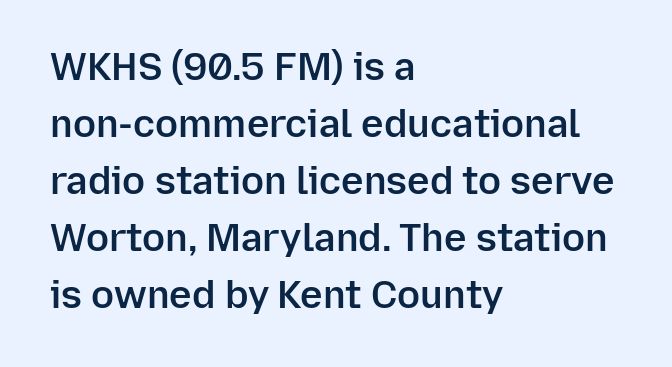
Q: Is the text bold? A: Semi-bold.
Q: Is the text italic (slanted)? A: No, it is upright.
Q: Is the typeface a serif or a sans-serif typeface? A: Sans-serif.
Q: Is the text underlined? A: No.
Q: How is the paragraph aligned? A: Left-aligned.
Q: Is the spacing between letters normal or unusually wide? A: Normal.
Q: Is the spacing between lines tight, normal or loose? A: Normal.
Q: Width (condensed, normal, or wide)? A: Normal.
Q: Stroke contrast? A: Low.
Q: x-height? A: Medium.
Q: Monospaced? A: No.
